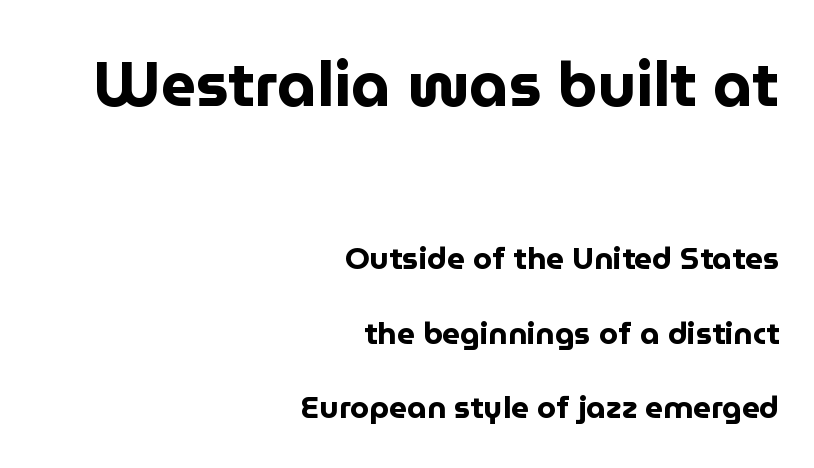
The image shows 62 px bold sans-serif type, upright; set right-aligned, loose line spacing (2.4x), normal letter spacing, not underlined; the first (top) block is 2.0x larger; low stroke contrast and a medium x-height.
